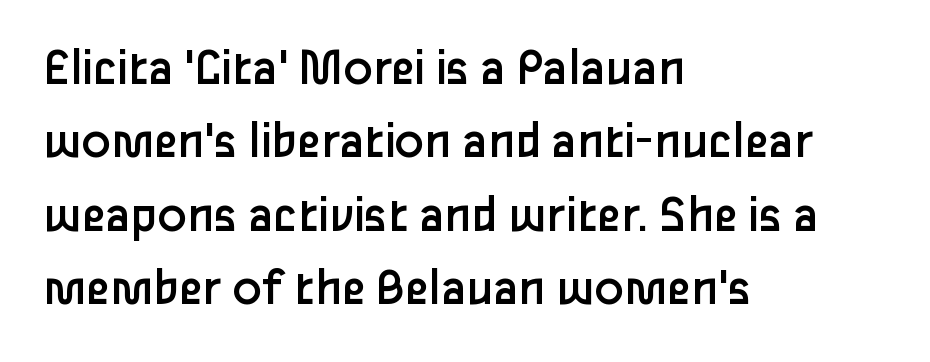
{"serif": "no", "italic": "no", "bold": "no", "weight": "regular", "width": "normal", "stroke_contrast": "low", "x_height": "medium", "monospaced": "no", "underline": "no", "align": "left", "line_spacing": "normal", "line_spacing_ratio": 1.36, "letter_spacing": "normal", "letter_spacing_em": 0.0, "glyph_px": 54}
